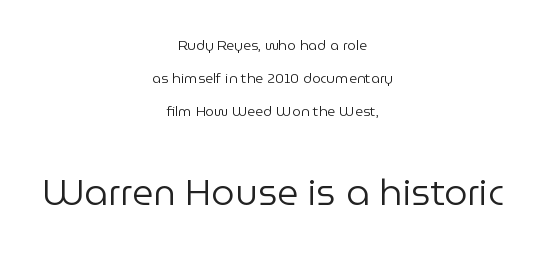
{"serif": "no", "italic": "no", "bold": "no", "weight": "regular", "width": "normal", "stroke_contrast": "low", "x_height": "medium", "monospaced": "no", "underline": "no", "align": "center", "line_spacing": "loose", "line_spacing_ratio": 2.37, "letter_spacing": "normal", "letter_spacing_em": 0.0, "larger_block": "second", "size_ratio": 2.64, "glyph_px": 37}
